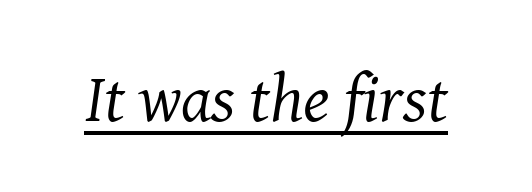
No extra tracking has been applied to these lines. Looking at the ascenders, they clearly lean. What decoration does the sample have? An underline. The strokes carry an ordinary text weight at most.
